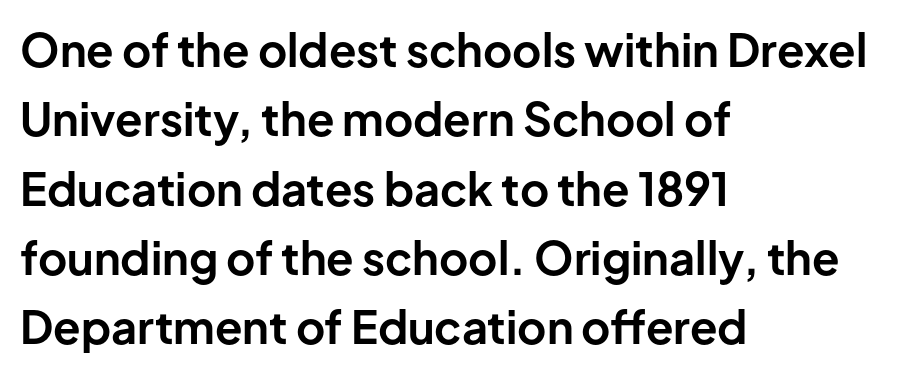
These words are printed bold, with thick strokes throughout. Successive baselines arrive at the customary interval. You can tell it's not italic because the verticals are truly vertical. Unlike a traditional serif, this face leaves its strokes unadorned.
